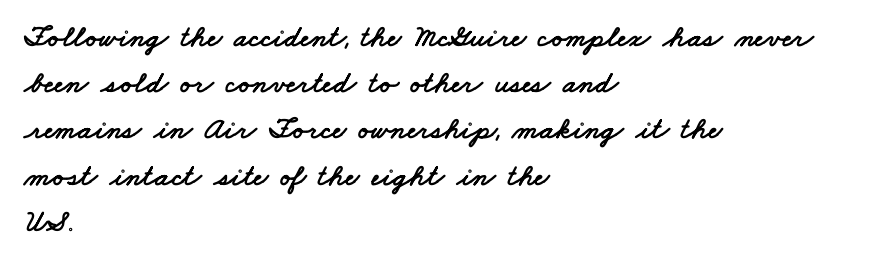
Q: Is the typeface a serif or a sans-serif typeface? A: Sans-serif.
Q: Is the text underlined? A: No.
Q: How is the paragraph aligned? A: Left-aligned.
Q: Is the spacing between letters normal or unusually wide? A: Normal.
Q: Is the spacing between lines tight, normal or loose? A: Normal.
Q: Width (condensed, normal, or wide)? A: Wide.
Q: Stroke contrast? A: Low.
Q: x-height? A: Small.
Q: Monospaced? A: No.
